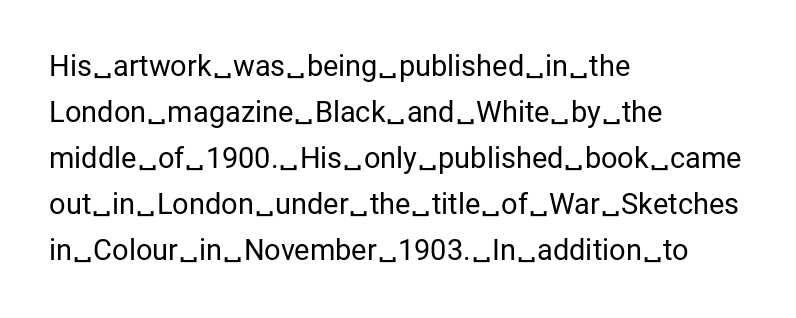
The image shows 29 px regular-weight sans-serif type, upright; set left-aligned, normal line spacing (1.59x), normal letter spacing, not underlined; low stroke contrast and a medium x-height.
